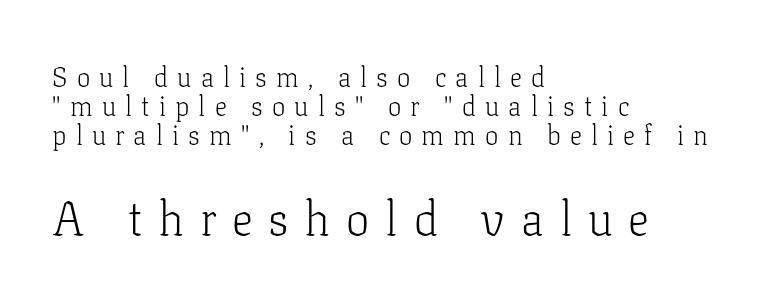
Q: Is the text bold? A: No.
Q: Is the text italic (slanted)? A: No, it is upright.
Q: Is the typeface a serif or a sans-serif typeface? A: Serif.
Q: Is the text underlined? A: No.
Q: How is the paragraph aligned? A: Left-aligned.
Q: Is the spacing between letters normal or unusually wide? A: Unusually wide.
Q: Is the spacing between lines tight, normal or loose? A: Tight.
Q: Which block of text is set in a larger size, the first (top) or the second (bottom)? A: The second (bottom) one.
Q: Width (condensed, normal, or wide)? A: Normal.
Q: Stroke contrast? A: Low.
Q: x-height? A: Medium.
Q: Monospaced? A: No.
